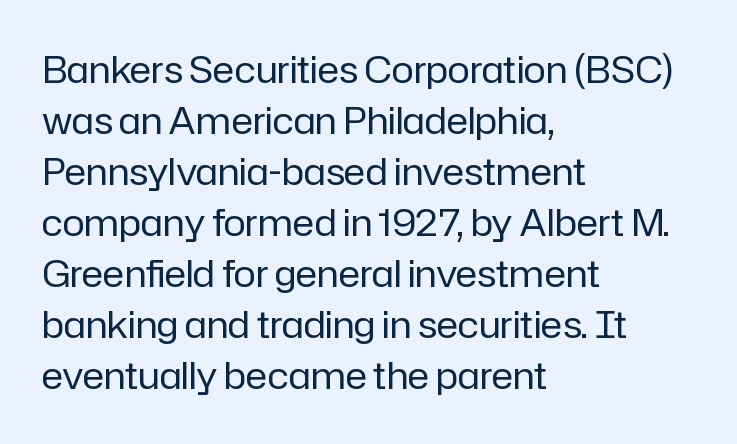
Characters follow at the spacing the type designer built in. Horizontal alignment here is leftward, the default for most running prose. The specimen reads as upright at a glance. Underlining? Definitely not there. Line spacing here is normal.
